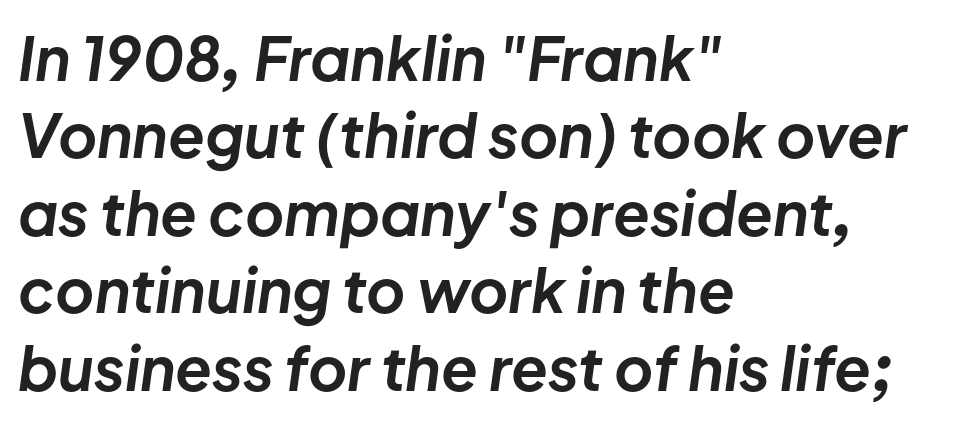
Q: Is the text bold? A: Yes.
Q: Is the text italic (slanted)? A: Yes, it leans right by about 8 degrees.
Q: Is the text underlined? A: No.
Q: How is the paragraph aligned? A: Left-aligned.
Q: Is the spacing between letters normal or unusually wide? A: Normal.
Q: Is the spacing between lines tight, normal or loose? A: Normal.
Q: Width (condensed, normal, or wide)? A: Normal.
Q: Stroke contrast? A: Low.
Q: x-height? A: Medium.
Q: Monospaced? A: No.
